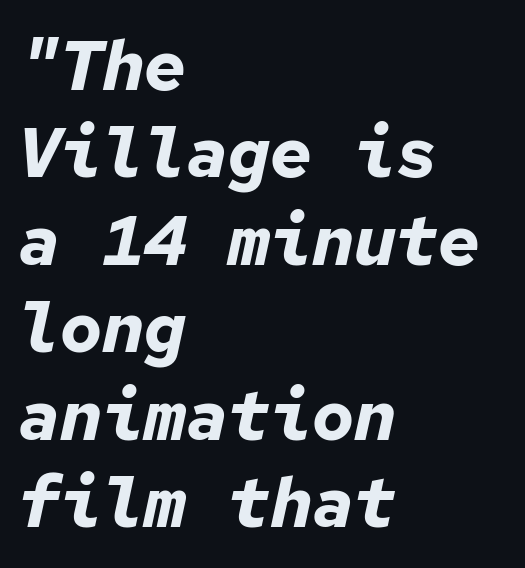
Q: Is the text bold? A: Yes.
Q: Is the text italic (slanted)? A: Yes, it leans right by about 12 degrees.
Q: Is the text underlined? A: No.
Q: How is the paragraph aligned? A: Left-aligned.
Q: Is the spacing between letters normal or unusually wide? A: Normal.
Q: Is the spacing between lines tight, normal or loose? A: Normal.
Q: Width (condensed, normal, or wide)? A: Normal.
Q: Stroke contrast? A: Low.
Q: x-height? A: Medium.
Q: Monospaced? A: Yes.
